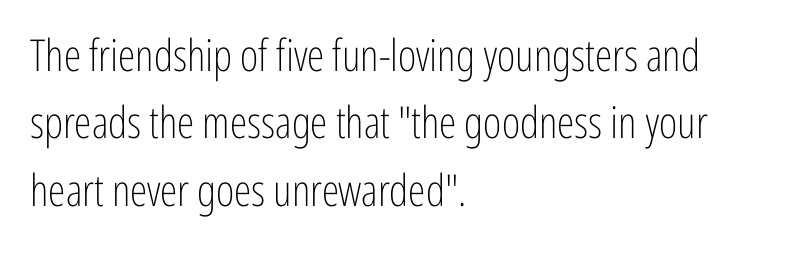
The image shows 44 px light, condensed sans-serif type, upright; set left-aligned, normal line spacing (1.53x), normal letter spacing, not underlined; low stroke contrast and a medium x-height.
